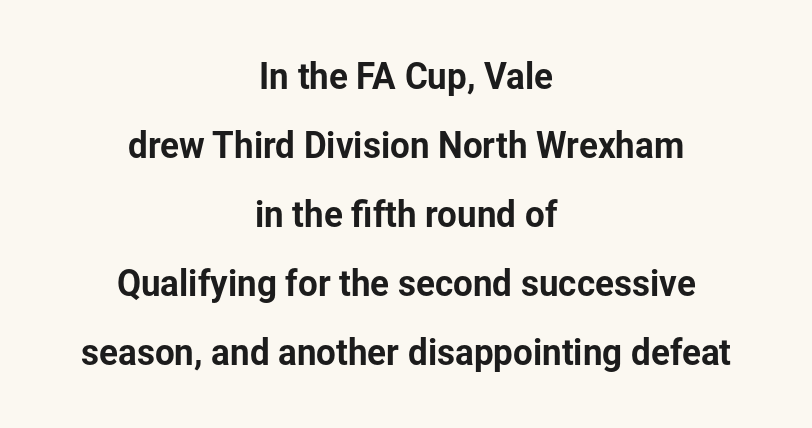
Q: Is the text italic (slanted)? A: No, it is upright.
Q: Is the typeface a serif or a sans-serif typeface? A: Sans-serif.
Q: Is the text underlined? A: No.
Q: How is the paragraph aligned? A: Centered.
Q: Is the spacing between letters normal or unusually wide? A: Normal.
Q: Is the spacing between lines tight, normal or loose? A: Loose.
Q: Width (condensed, normal, or wide)? A: Normal.
Q: Stroke contrast? A: Low.
Q: x-height? A: Medium.
Q: Monospaced? A: No.
